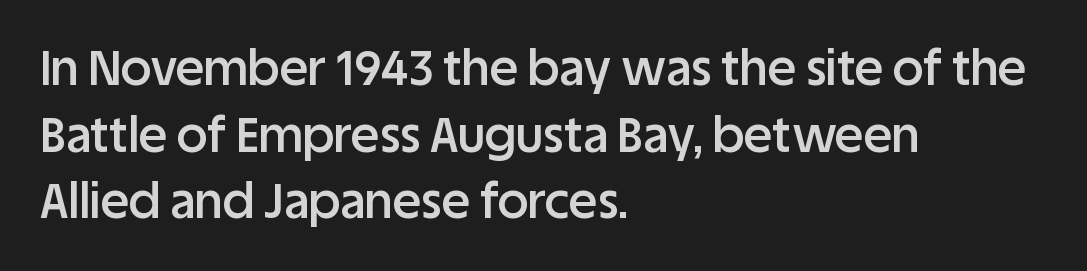
The image shows 48 px semibold sans-serif type, upright; set left-aligned, normal line spacing (1.39x), normal letter spacing, not underlined; low stroke contrast and a large x-height.
